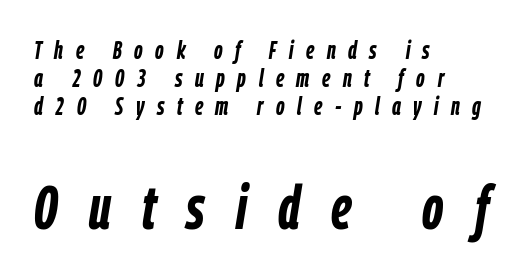
The image shows 62 px semibold, condensed type, italic (leaning right); set left-aligned, tight line spacing (1.13x), unusually wide letter spacing (+0.5 em), not underlined; the second (bottom) block is 2.48x larger; low stroke contrast and a medium x-height.
